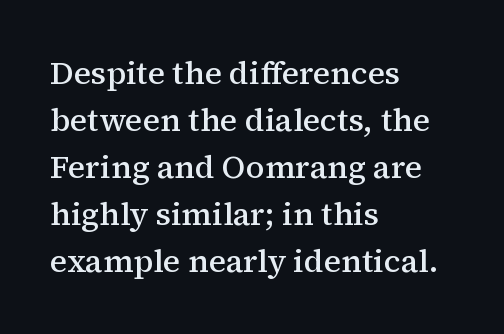
Q: Is the text bold? A: Semi-bold.
Q: Is the text italic (slanted)? A: No, it is upright.
Q: Is the typeface a serif or a sans-serif typeface? A: Serif.
Q: Is the text underlined? A: No.
Q: How is the paragraph aligned? A: Left-aligned.
Q: Is the spacing between letters normal or unusually wide? A: Normal.
Q: Is the spacing between lines tight, normal or loose? A: Normal.
Q: Width (condensed, normal, or wide)? A: Normal.
Q: Stroke contrast? A: Medium.
Q: x-height? A: Medium.
Q: Monospaced? A: No.
